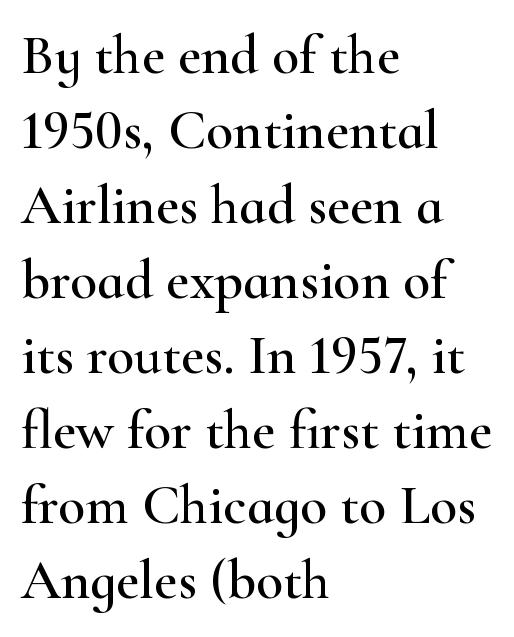
The horizontal fit of the characters is conventional and even. The space between consecutive lines is moderate. The baseline area is clear. Visually the block forms a straight wall on the left and a jagged coastline on the right. The type sits square on the baseline with zero lean. You could not count columns in this text — the font is proportionally spaced.
